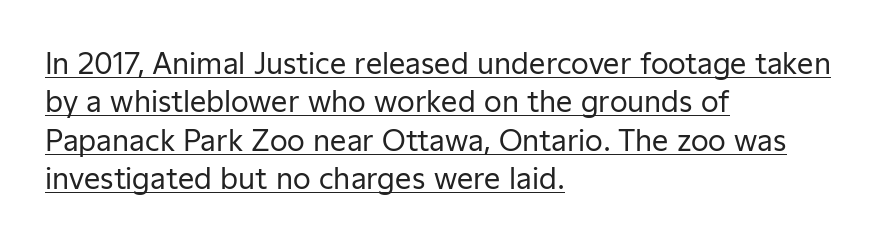
Where is the straight margin? On the left. The passage shown is typeset with a sans-serif family. Is the letter spacing exaggerated? No — it looks like the ordinary default. The string is rendered with underlining switched on. Think standard paragraph weight, or any step lighter than that. These lines are rendered in a variable-pitch font.
